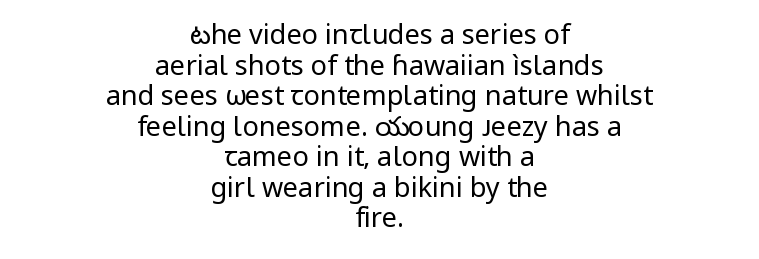
{"italic": "no", "bold": "no", "underline": "no", "align": "center", "line_spacing": "tight", "line_spacing_ratio": 1.13, "letter_spacing": "normal", "letter_spacing_em": 0.0, "glyph_px": 27}
